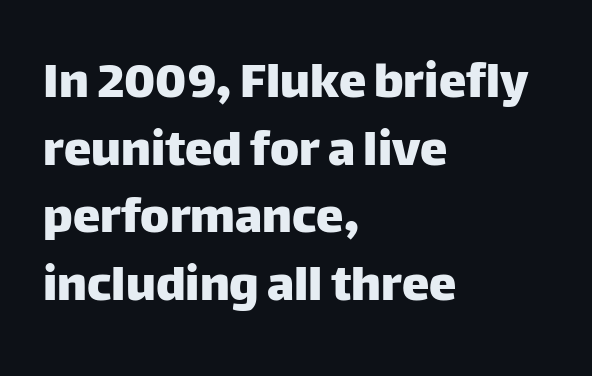
Q: Is the text italic (slanted)? A: No, it is upright.
Q: Is the typeface a serif or a sans-serif typeface? A: Sans-serif.
Q: Is the text underlined? A: No.
Q: How is the paragraph aligned? A: Left-aligned.
Q: Is the spacing between letters normal or unusually wide? A: Normal.
Q: Width (condensed, normal, or wide)? A: Normal.
Q: Stroke contrast? A: Low.
Q: x-height? A: Large.
Q: Monospaced? A: No.
